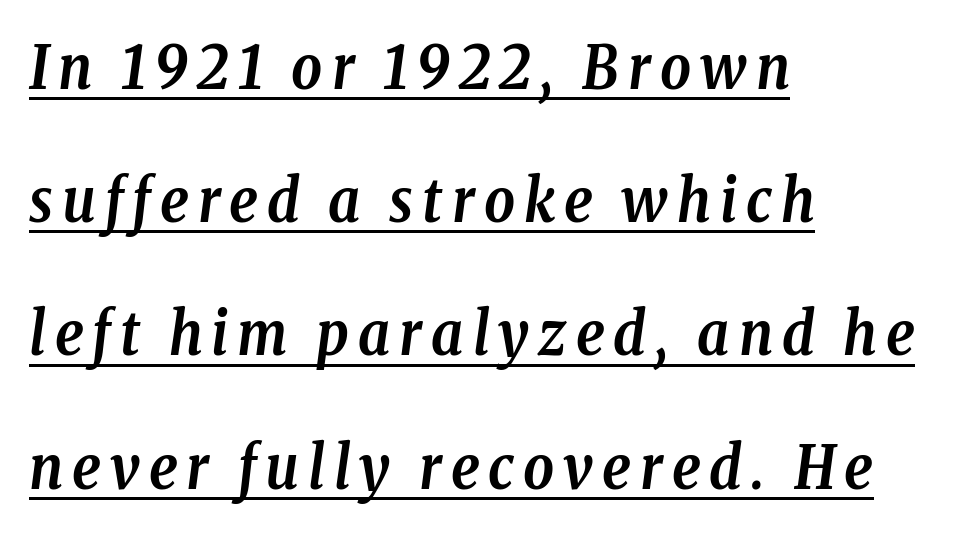
{"serif": "yes", "italic": "yes", "lean": "right", "slant_degrees": 8, "bold": "yes", "weight": "semibold", "width": "condensed", "stroke_contrast": "low", "x_height": "medium", "monospaced": "no", "underline": "yes", "align": "left", "line_spacing": "loose", "line_spacing_ratio": 2.22, "glyph_px": 60}
